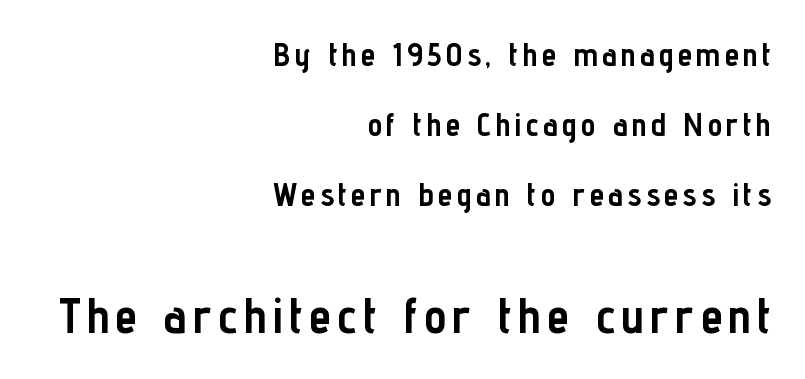
Q: Is the text bold? A: Yes.
Q: Is the text italic (slanted)? A: No, it is upright.
Q: Is the typeface a serif or a sans-serif typeface? A: Sans-serif.
Q: Is the text underlined? A: No.
Q: How is the paragraph aligned? A: Right-aligned.
Q: Is the spacing between lines tight, normal or loose? A: Loose.
Q: Which block of text is set in a larger size, the first (top) or the second (bottom)? A: The second (bottom) one.
Q: Width (condensed, normal, or wide)? A: Condensed.
Q: Stroke contrast? A: Low.
Q: x-height? A: Medium.
Q: Monospaced? A: No.
